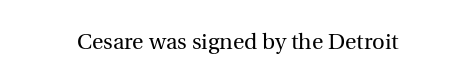
Q: Is the text bold? A: No.
Q: Is the text italic (slanted)? A: No, it is upright.
Q: Is the text underlined? A: No.
Q: Is the spacing between letters normal or unusually wide? A: Normal.
